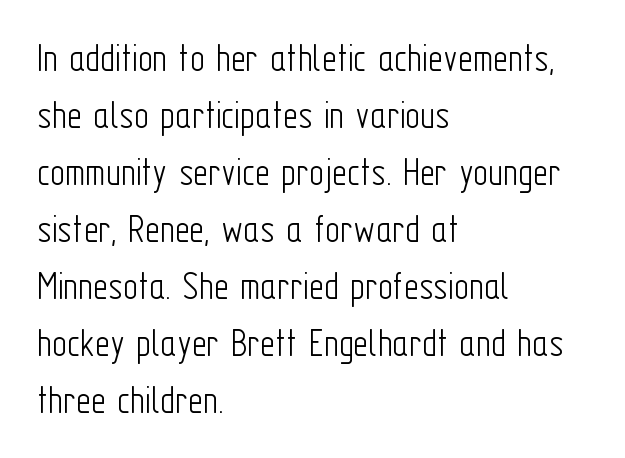
The letters carry no serifs — their stems end cleanly without finishing strokes. Bare-footed words on every line. Inter-character spacing is left at the font's built-in metrics. Leading: standard. No italicization has been applied; the sample stays upright. Is this a fixed-width face? No — the glyphs have proportional, varying widths.
